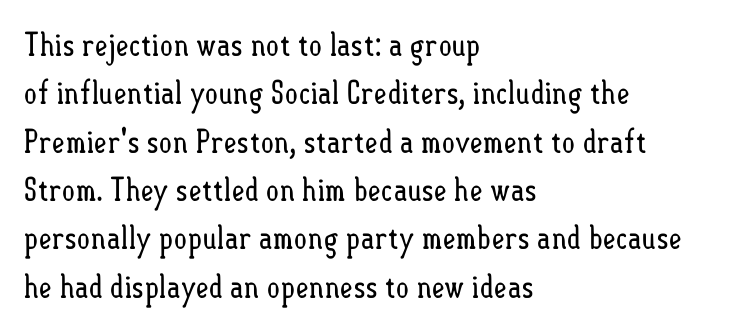
Q: Is the text bold? A: No.
Q: Is the text italic (slanted)? A: No, it is upright.
Q: Is the text underlined? A: No.
Q: How is the paragraph aligned? A: Left-aligned.
Q: Is the spacing between letters normal or unusually wide? A: Normal.
Q: Is the spacing between lines tight, normal or loose? A: Normal.
Q: Width (condensed, normal, or wide)? A: Condensed.
Q: Stroke contrast? A: Low.
Q: x-height? A: Small.
Q: Monospaced? A: No.
